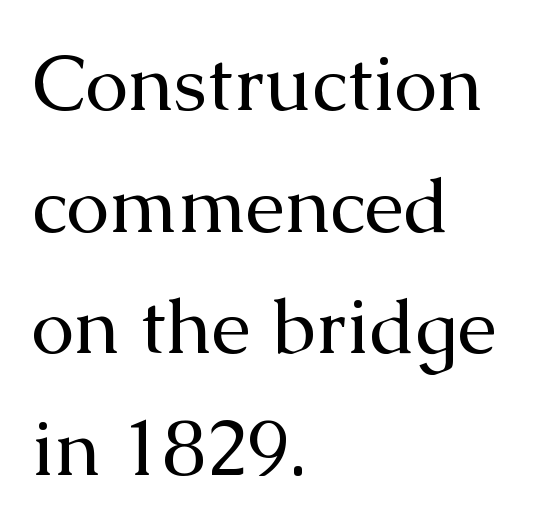
{"serif": "yes", "italic": "no", "bold": "no", "weight": "regular", "width": "normal", "stroke_contrast": "medium", "x_height": "medium", "monospaced": "no", "underline": "no", "align": "left", "line_spacing": "normal", "line_spacing_ratio": 1.56, "letter_spacing": "normal", "letter_spacing_em": 0.0, "glyph_px": 78}
